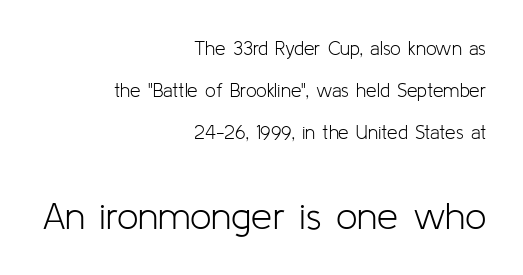
{"serif": "no", "italic": "no", "bold": "no", "weight": "light", "width": "normal", "stroke_contrast": "low", "x_height": "medium", "monospaced": "no", "underline": "no", "align": "right", "line_spacing": "loose", "line_spacing_ratio": 2.21, "letter_spacing": "normal", "letter_spacing_em": 0.0, "larger_block": "second", "size_ratio": 2.0, "glyph_px": 38}
